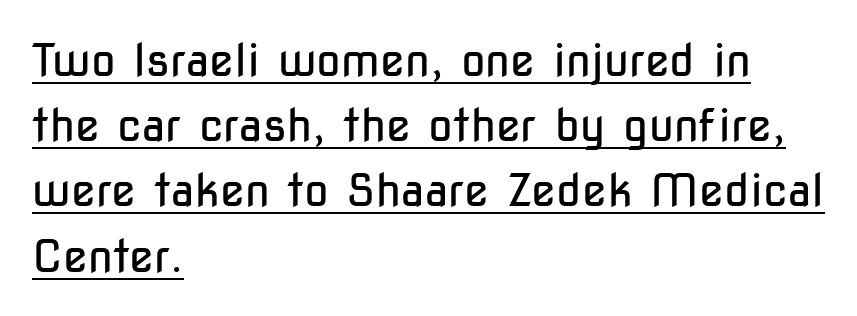
This rendering leaves character spacing at its baseline value. Quick note: underline on. These lines sit exactly where default settings would place them. Horizontal alignment here is leftward, the default for most running prose. The font sits on the lighter half of the weight spectrum, regular included.
